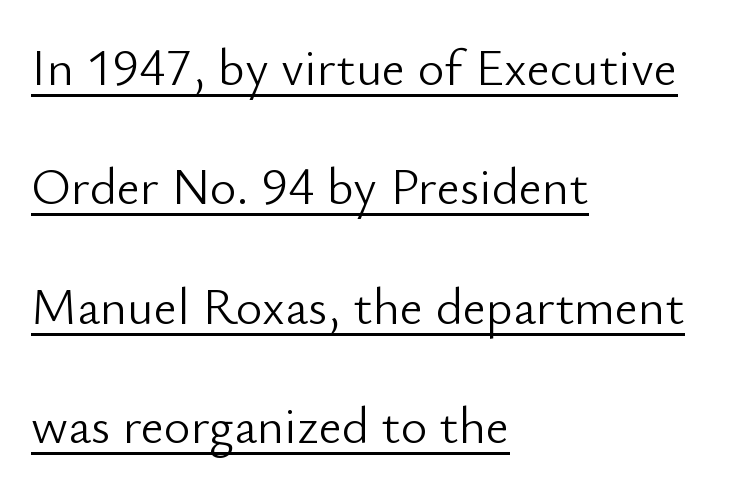
This is the regular roman posture of the typeface. Stroke mass is kept to a normal reading level or below. The lines in this sample share a left origin and differ only in where they stop. A typesetter would call this zero additional tracking. Stroke terminals: plain, sans-serif.
